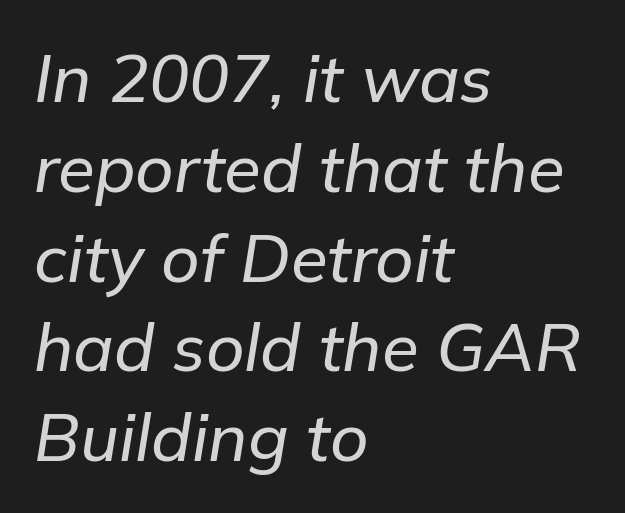
The letterforms sit shoulder to shoulder at normal distance. There's an unmistakable incline to the writing here. Each row of text sits above clean, open space. The face used here is proportionally spaced, like ordinary book or web type.
